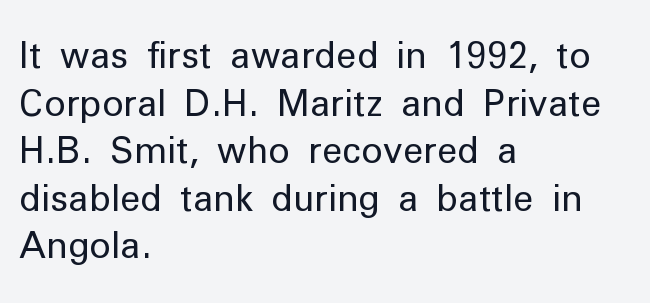
{"serif": "no", "italic": "no", "bold": "no", "weight": "regular", "width": "normal", "stroke_contrast": "low", "x_height": "medium", "monospaced": "no", "underline": "no", "align": "left", "line_spacing": "normal", "line_spacing_ratio": 1.32, "letter_spacing": "normal", "letter_spacing_em": 0.0, "glyph_px": 36}
